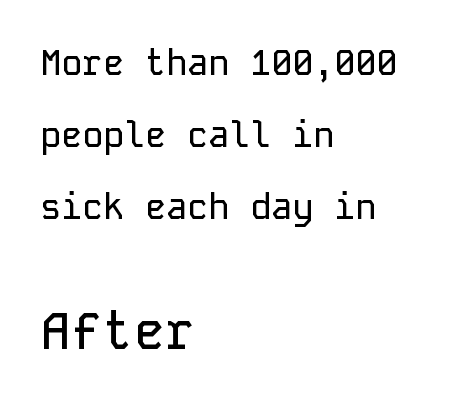
The image shows 52 px sans-serif type, upright, monospaced; set left-aligned, loose line spacing (2.06x), normal letter spacing, not underlined; the second (bottom) block is 1.49x larger; low stroke contrast and a medium x-height.
